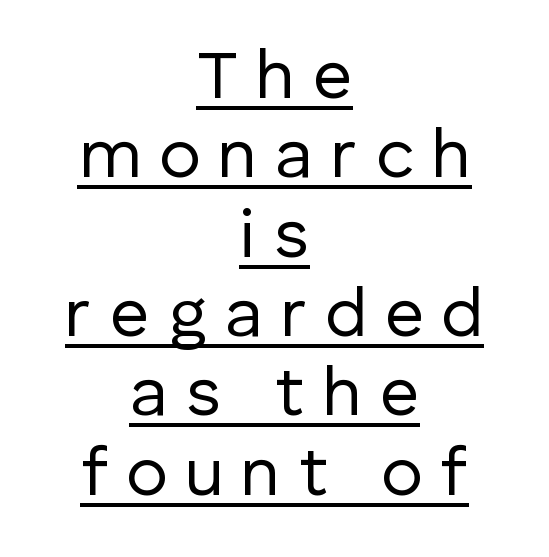
{"serif": "no", "italic": "no", "bold": "no", "weight": "regular", "width": "normal", "stroke_contrast": "low", "x_height": "medium", "monospaced": "no", "underline": "yes", "align": "center", "line_spacing": "tight", "line_spacing_ratio": 1.15, "letter_spacing": "wide", "letter_spacing_em": 0.26, "glyph_px": 69}
